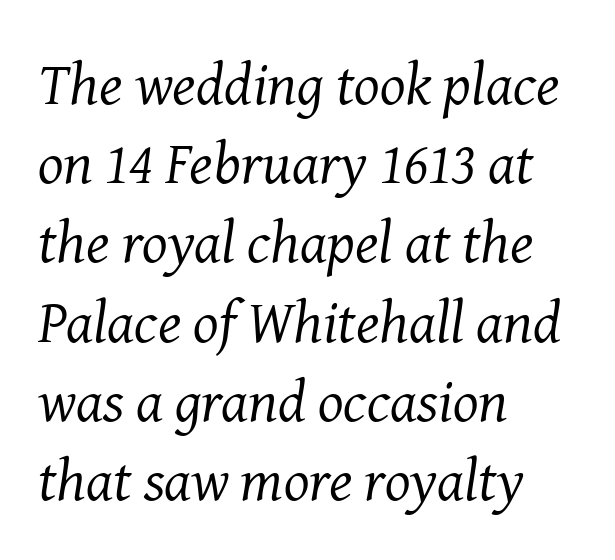
Unlike a clean sans, this face finishes its strokes with serifs. The passage shown leans; its letterforms are oblique. This is not heavy type; no bold has been used. Character widths vary here, with narrow letters taking less room than wide ones. All the whitespace from short lines collects on the right.
